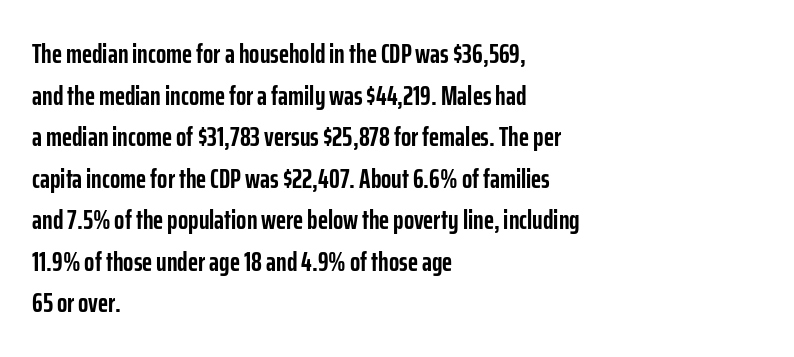
Q: Is the text bold? A: Yes.
Q: Is the text italic (slanted)? A: No, it is upright.
Q: Is the text underlined? A: No.
Q: How is the paragraph aligned? A: Left-aligned.
Q: Is the spacing between letters normal or unusually wide? A: Normal.
Q: Is the spacing between lines tight, normal or loose? A: Normal.
